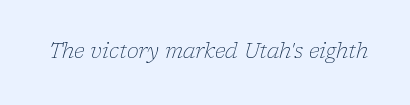
Check under the words: just untouched page. On a weight scale, this lands at 450 or below. The type is set solid horizontally, with unmodified tracking. The face used here has a pronounced slope to its letters.
